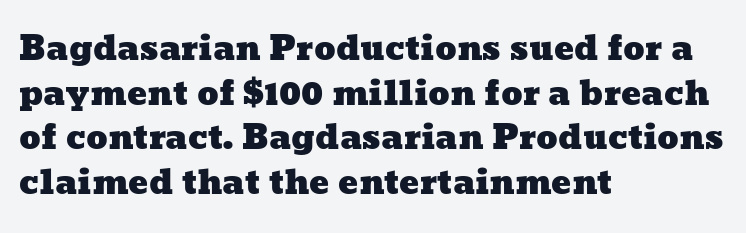
Q: Is the text underlined? A: No.
Q: How is the paragraph aligned? A: Left-aligned.
Q: Is the spacing between letters normal or unusually wide? A: Normal.
Q: Is the spacing between lines tight, normal or loose? A: Normal.
Q: Width (condensed, normal, or wide)? A: Wide.
Q: Stroke contrast? A: Low.
Q: x-height? A: Medium.
Q: Monospaced? A: No.
